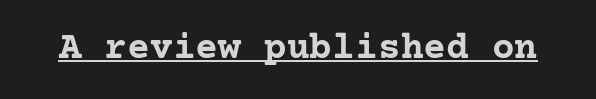
{"serif": "yes", "italic": "no", "bold": "yes", "weight": "semibold", "width": "normal", "stroke_contrast": "low", "x_height": "medium", "underline": "yes", "letter_spacing": "normal", "letter_spacing_em": 0.0, "glyph_px": 38}
